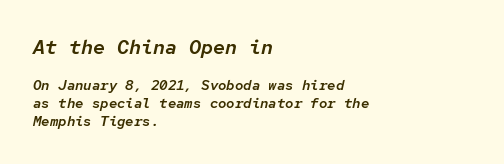
This is oblique type, the kind used for emphasis or titles. If you squint, the top block still reads clearly — it's the larger of the two. The strip under each line holds only bare page. The passage is arranged the way most books set body copy — flush left. This sample keeps an unexceptional amount of space between lines. Spacing between characters is what you'd get straight out of the box.
